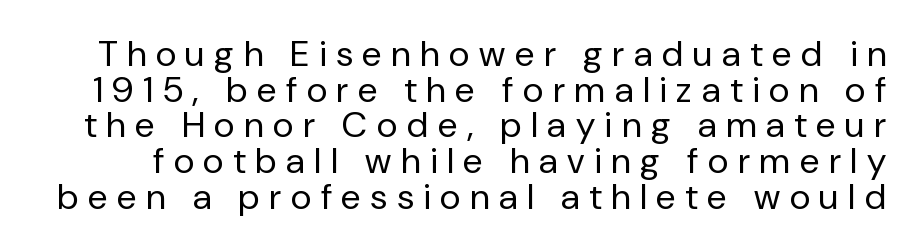
{"serif": "no", "italic": "no", "bold": "no", "weight": "regular", "width": "normal", "stroke_contrast": "low", "x_height": "medium", "monospaced": "no", "underline": "no", "line_spacing": "tight", "line_spacing_ratio": 0.99, "letter_spacing": "wide", "letter_spacing_em": 0.27, "glyph_px": 36}
